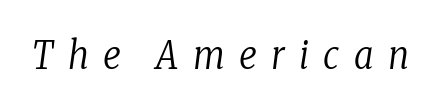
Q: Is the text bold? A: No.
Q: Is the text italic (slanted)? A: Yes, it leans right by about 8 degrees.
Q: Is the typeface a serif or a sans-serif typeface? A: Serif.
Q: Is the text underlined? A: No.
Q: Is the spacing between letters normal or unusually wide? A: Unusually wide.
Q: Width (condensed, normal, or wide)? A: Condensed.
Q: Stroke contrast? A: Low.
Q: x-height? A: Medium.
Q: Monospaced? A: No.
